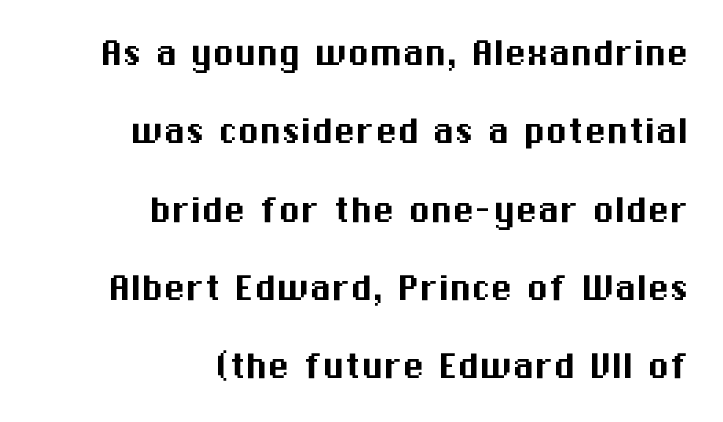
The letters advance in unequal steps, a hallmark of proportional type. Tall strokes in this sample are plumb rather than angled. The passage shown is not underscored anywhere. Line endings align vertically; line beginnings do not. Observe the ordinary spacing: letters are neighbours, not strangers. You can tell from the bare stems that sans-serif type was used.
